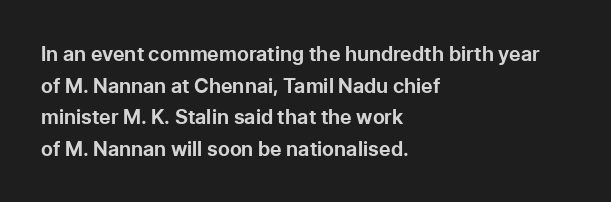
If you drew a line through each stem, it would be perfectly vertical. Nobody drew a line under any word here. A full-strength bold gives these letters their thick strokes. Honestly, the letter spacing is just normal — you wouldn't notice it. Left-aligned paragraph, ragged on the right.
